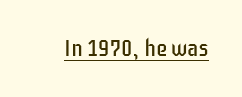
The image shows 23 px text type, upright; set normal letter spacing, underlined.
